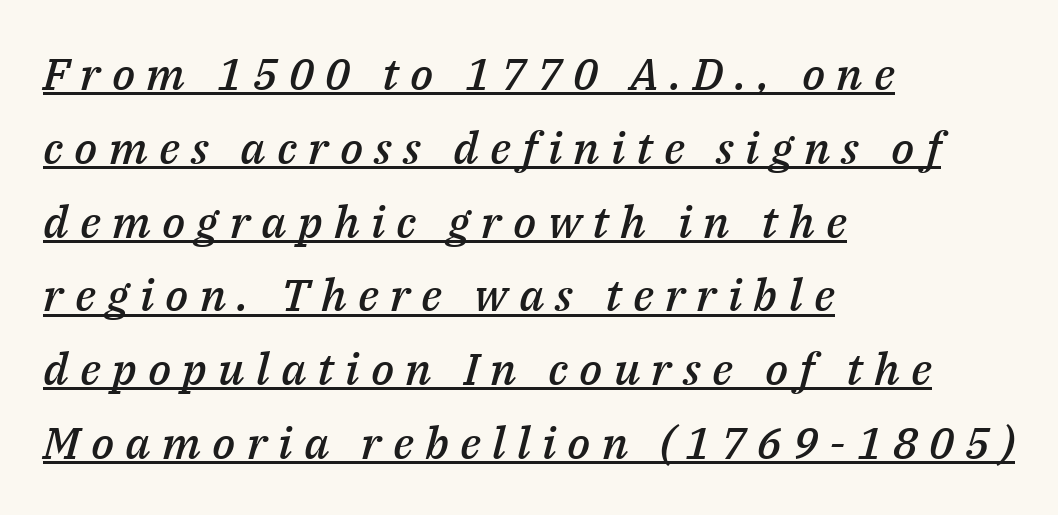
The image shows 45 px semibold type, italic (leaning right); set left-aligned, normal line spacing (1.64x), unusually wide letter spacing (+0.25 em), underlined; medium stroke contrast and a medium x-height.
